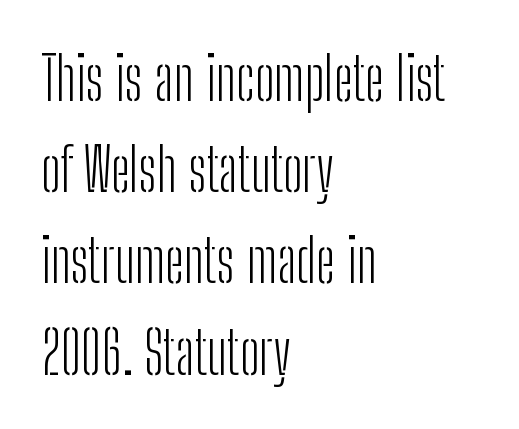
No extra ink here — the face is not bold. A typesetter would call this leading conventional body-copy spacing. Typographically, this falls in the sans-serif category. Only glyphs here, with clear space below each row. The rendering uses natural spacing where letterforms have individual widths.
